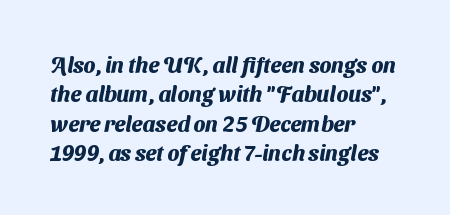
{"bold": "yes", "underline": "no", "align": "left", "line_spacing": "normal", "line_spacing_ratio": 1.33, "letter_spacing": "normal", "letter_spacing_em": 0.0, "glyph_px": 22}
